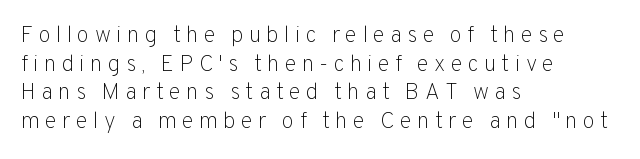
{"italic": "no", "bold": "no", "underline": "no", "align": "left", "line_spacing": "normal", "line_spacing_ratio": 1.25, "letter_spacing": "wide", "letter_spacing_em": 0.22, "glyph_px": 23}
